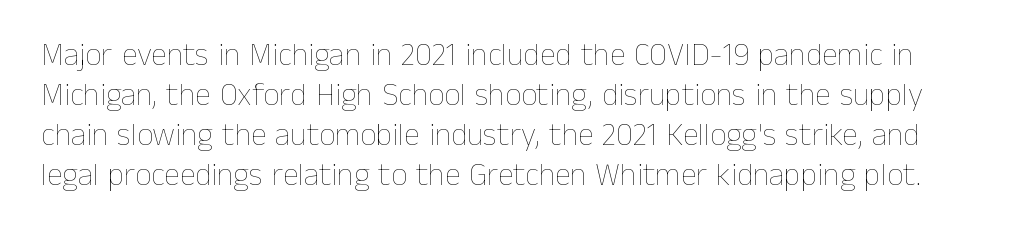
Q: Is the text bold? A: No.
Q: Is the text italic (slanted)? A: No, it is upright.
Q: Is the text underlined? A: No.
Q: Is the spacing between letters normal or unusually wide? A: Normal.
Q: Is the spacing between lines tight, normal or loose? A: Normal.
Q: Width (condensed, normal, or wide)? A: Normal.
Q: Stroke contrast? A: Low.
Q: x-height? A: Medium.
Q: Monospaced? A: No.
